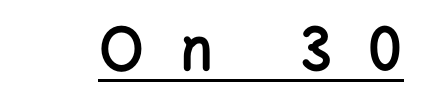
The image shows 70 px condensed sans-serif type, upright; set unusually wide letter spacing (+0.48 em), underlined; low stroke contrast and a large x-height.
